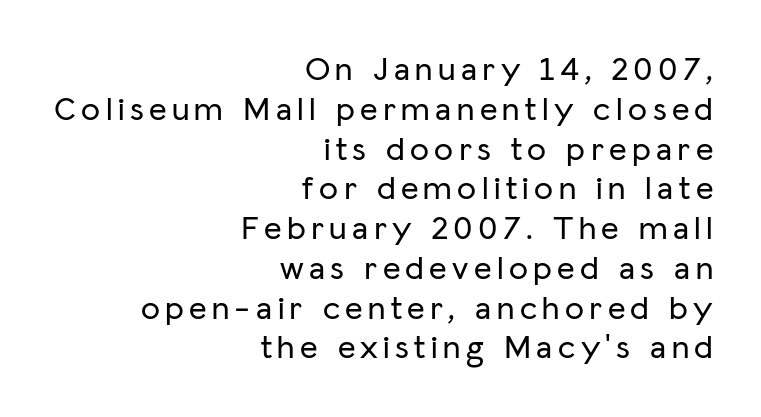
The image shows 34 px sans-serif type, upright; set right-aligned, line spacing 1.17x, not underlined; low stroke contrast and a medium x-height.
